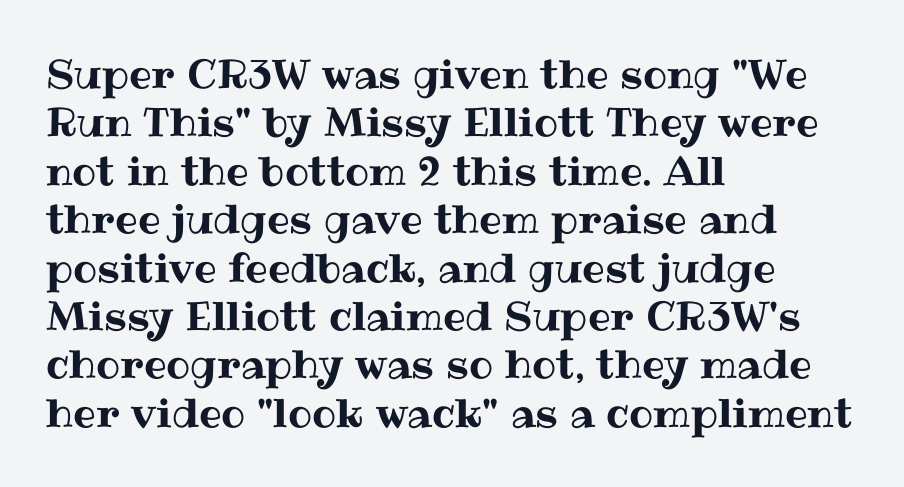
{"italic": "no", "width": "normal", "stroke_contrast": "medium", "x_height": "medium", "monospaced": "no", "underline": "no", "align": "left", "line_spacing_ratio": 1.21, "letter_spacing": "normal", "letter_spacing_em": 0.0, "glyph_px": 40}
